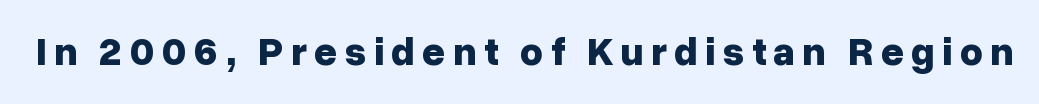
{"serif": "no", "italic": "no", "bold": "yes", "weight": "bold", "width": "normal", "stroke_contrast": "low", "x_height": "medium", "monospaced": "no", "underline": "no", "glyph_px": 40}
